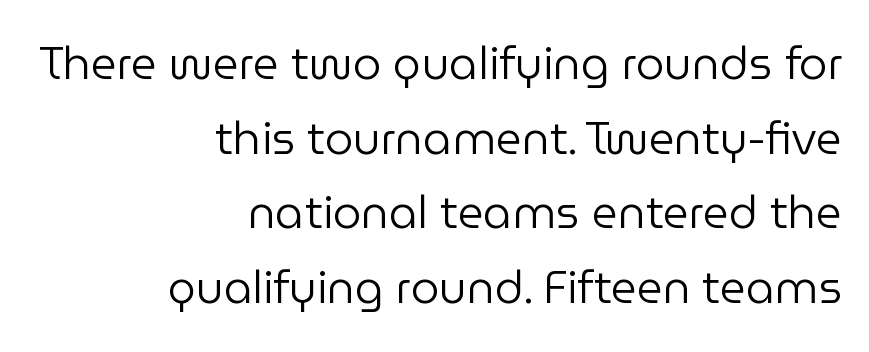
{"serif": "no", "italic": "no", "bold": "no", "weight": "regular", "width": "normal", "stroke_contrast": "low", "x_height": "medium", "monospaced": "no", "underline": "no", "align": "right", "line_spacing": "normal", "line_spacing_ratio": 1.66, "letter_spacing": "normal", "letter_spacing_em": 0.0, "glyph_px": 45}
